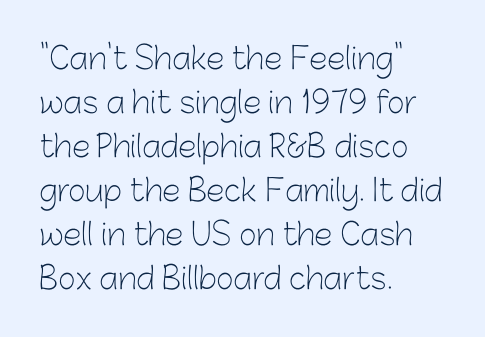
{"serif": "no", "italic": "no", "bold": "no", "weight": "light", "width": "normal", "stroke_contrast": "low", "x_height": "medium", "monospaced": "no", "underline": "no", "align": "left", "line_spacing": "normal", "line_spacing_ratio": 1.47, "letter_spacing": "normal", "letter_spacing_em": 0.0, "glyph_px": 30}
